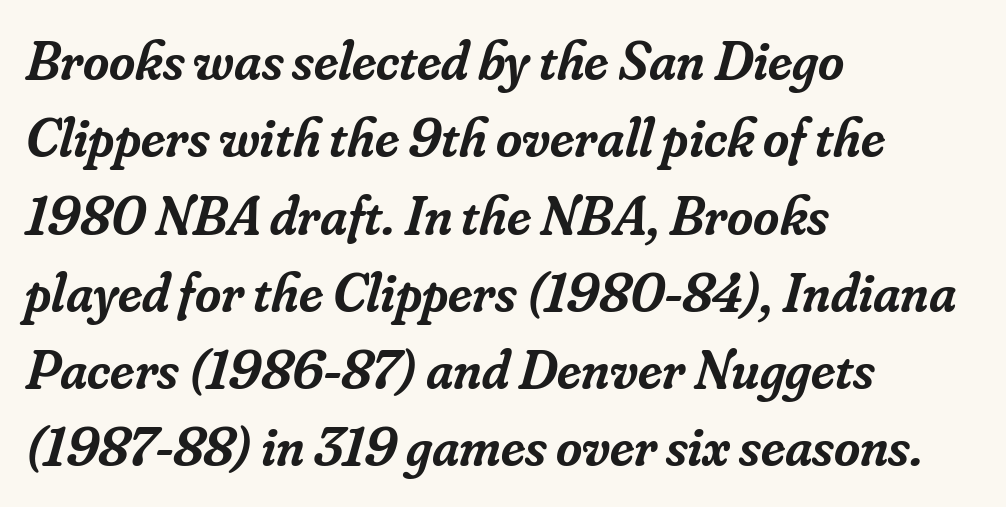
Q: Is the text bold? A: Semi-bold.
Q: Is the text italic (slanted)? A: Yes, it leans right by about 16 degrees.
Q: Is the typeface a serif or a sans-serif typeface? A: Serif.
Q: Is the text underlined? A: No.
Q: How is the paragraph aligned? A: Left-aligned.
Q: Is the spacing between letters normal or unusually wide? A: Normal.
Q: Is the spacing between lines tight, normal or loose? A: Normal.
Q: Width (condensed, normal, or wide)? A: Normal.
Q: Stroke contrast? A: Low.
Q: x-height? A: Small.
Q: Monospaced? A: No.
